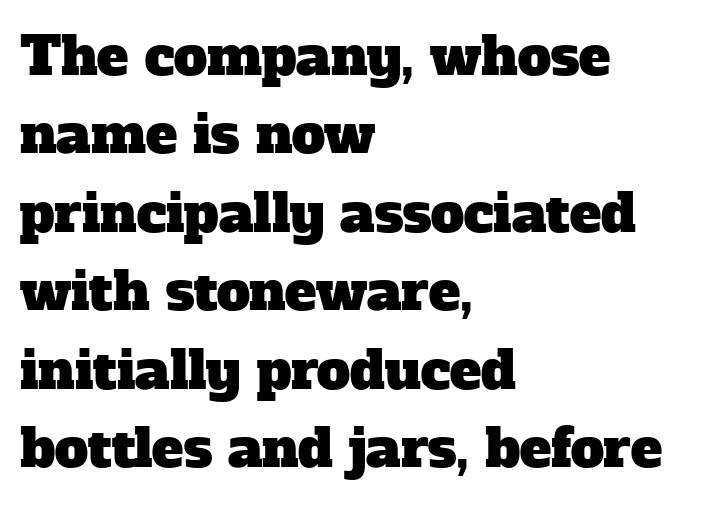
{"serif": "yes", "width": "normal", "stroke_contrast": "low", "x_height": "medium", "monospaced": "no", "underline": "no", "align": "left", "line_spacing": "normal", "line_spacing_ratio": 1.48, "letter_spacing": "normal", "letter_spacing_em": 0.0, "glyph_px": 53}
